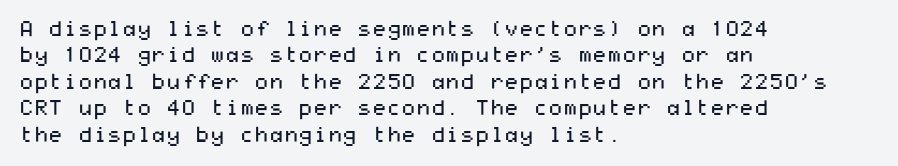
The image shows 21 px text type, upright; set left-aligned, normal line spacing (1.26x), normal letter spacing, not underlined.
